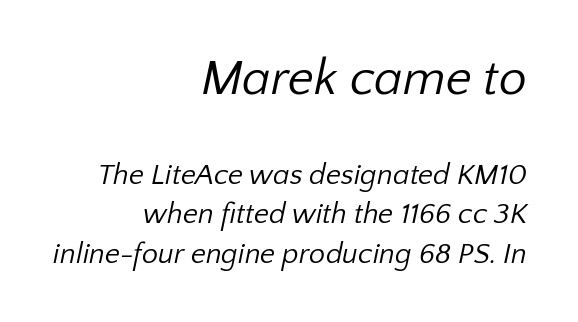
Just letters on the line, the space beneath them empty. Varying glyph widths throughout — classic text-font behaviour. Compared with typical body copy, the letter spacing here is the same. What kind of face is this? One without serifs — a sans.
